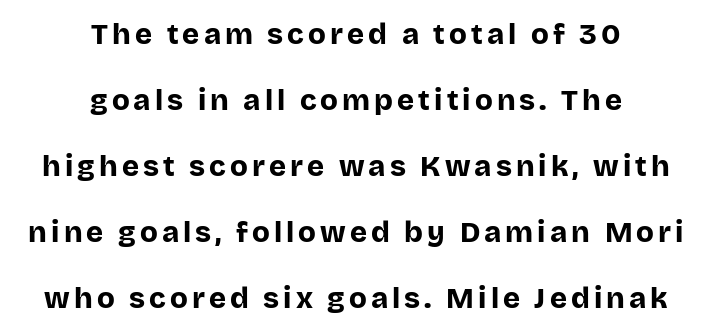
Characters remain perfectly vertical along every line. A full-strength bold gives these letters their thick strokes. This block would shrink considerably if given ordinary leading; it's expanded now. The passage shown is typed in a proportional face where columns would drift. A student would call this center alignment; a typographer would say set centered. You can tell from the bare stems that sans-serif type was used.
